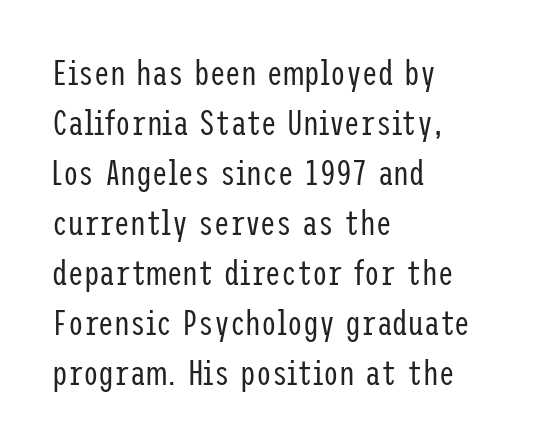
Q: Is the text bold? A: No.
Q: Is the text italic (slanted)? A: No, it is upright.
Q: Is the typeface a serif or a sans-serif typeface? A: Sans-serif.
Q: Is the text underlined? A: No.
Q: How is the paragraph aligned? A: Left-aligned.
Q: Is the spacing between letters normal or unusually wide? A: Normal.
Q: Is the spacing between lines tight, normal or loose? A: Normal.
Q: Width (condensed, normal, or wide)? A: Condensed.
Q: Stroke contrast? A: Low.
Q: x-height? A: Medium.
